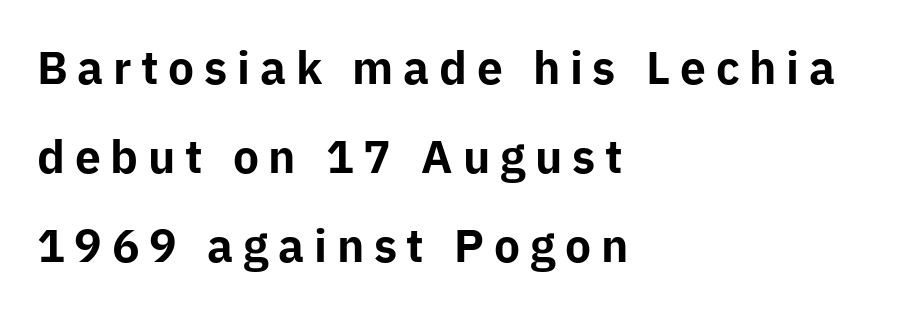
The image shows 44 px bold sans-serif type, upright; set left-aligned, loose line spacing (2.02x), unusually wide letter spacing (+0.22 em), not underlined; low stroke contrast and a medium x-height.
